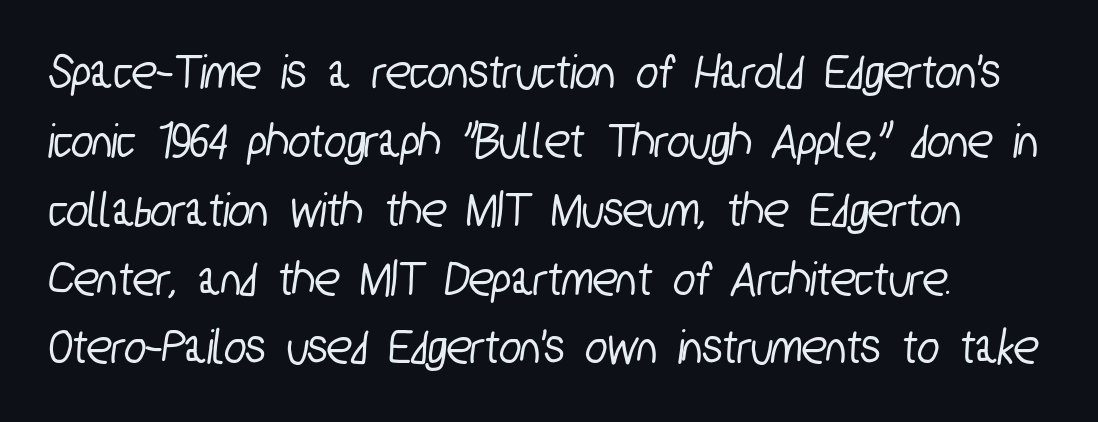
{"serif": "no", "width": "condensed", "stroke_contrast": "low", "x_height": "medium", "monospaced": "no", "underline": "no", "align": "left", "line_spacing": "normal", "line_spacing_ratio": 1.35, "letter_spacing": "normal", "letter_spacing_em": 0.0, "glyph_px": 51}
